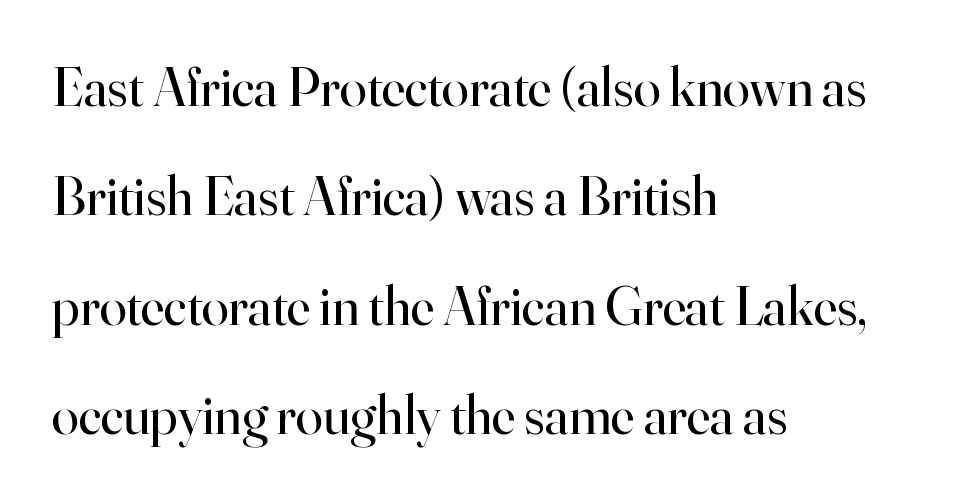
The image shows 55 px regular-weight serif type, upright; set left-aligned, loose line spacing (1.99x), normal letter spacing, not underlined; high stroke contrast and a small x-height.
